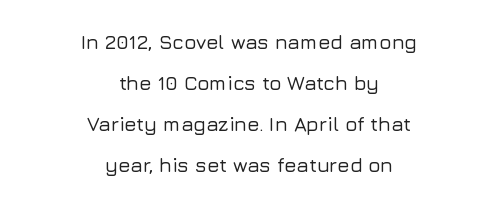
Q: Is the text italic (slanted)? A: No, it is upright.
Q: Is the text underlined? A: No.
Q: How is the paragraph aligned? A: Centered.
Q: Is the spacing between letters normal or unusually wide? A: Normal.
Q: Is the spacing between lines tight, normal or loose? A: Loose.
